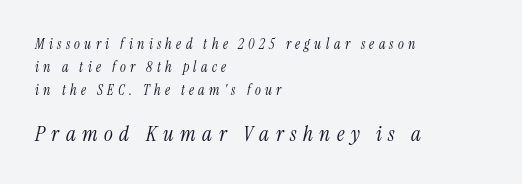
The image shows 21 px text type, italic (leaning right); set left-aligned, normal line spacing (1.63x), unusually wide letter spacing (+0.31 em), not underlined; the second (bottom) block is 1.5x larger.
